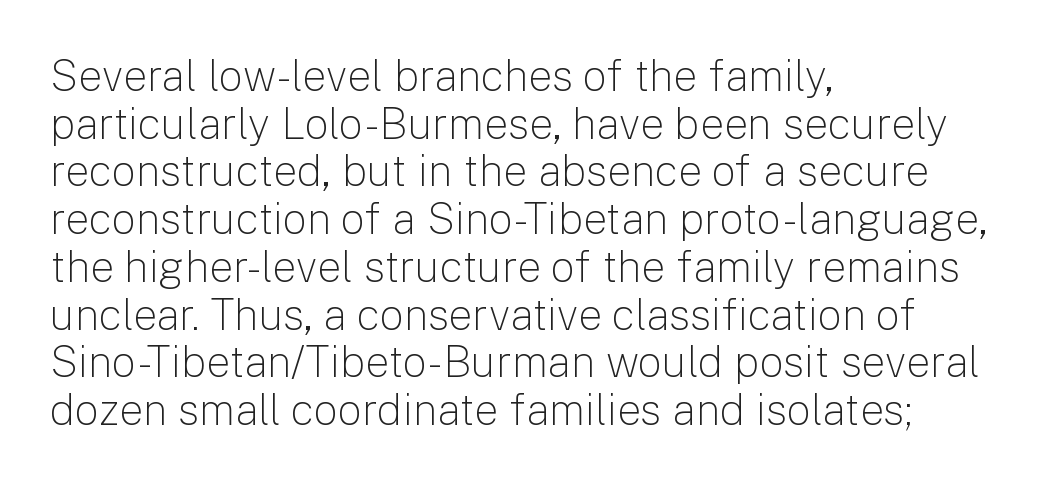
{"serif": "no", "italic": "no", "bold": "no", "weight": "light", "width": "normal", "stroke_contrast": "low", "x_height": "medium", "monospaced": "no", "underline": "no", "align": "left", "line_spacing": "tight", "line_spacing_ratio": 1.11, "letter_spacing": "normal", "letter_spacing_em": 0.0, "glyph_px": 43}
